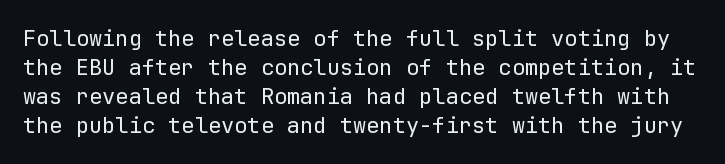
{"italic": "no", "bold": "no", "underline": "no", "line_spacing": "normal", "line_spacing_ratio": 1.32, "letter_spacing": "normal", "letter_spacing_em": 0.0, "glyph_px": 22}
